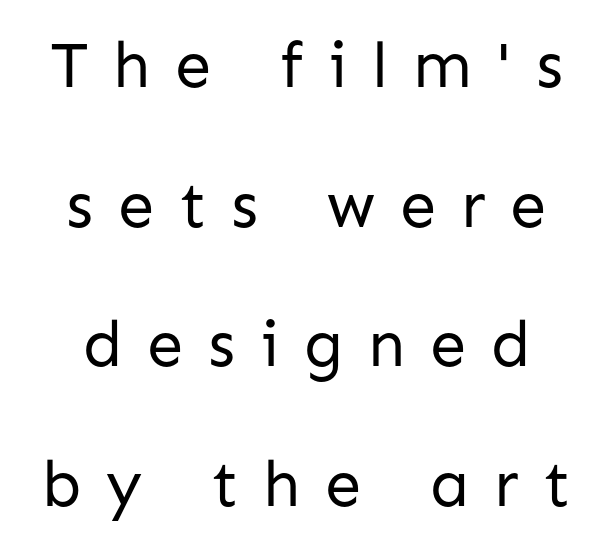
Q: Is the text bold? A: No.
Q: Is the text italic (slanted)? A: No, it is upright.
Q: Is the typeface a serif or a sans-serif typeface? A: Sans-serif.
Q: Is the text underlined? A: No.
Q: Is the spacing between letters normal or unusually wide? A: Unusually wide.
Q: Is the spacing between lines tight, normal or loose? A: Loose.
Q: Width (condensed, normal, or wide)? A: Normal.
Q: Stroke contrast? A: Low.
Q: x-height? A: Medium.
Q: Monospaced? A: No.
